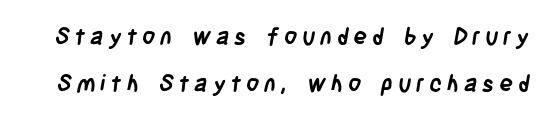
{"bold": "yes", "underline": "no", "line_spacing": "loose", "line_spacing_ratio": 2.03, "letter_spacing": "wide", "letter_spacing_em": 0.21, "glyph_px": 23}
